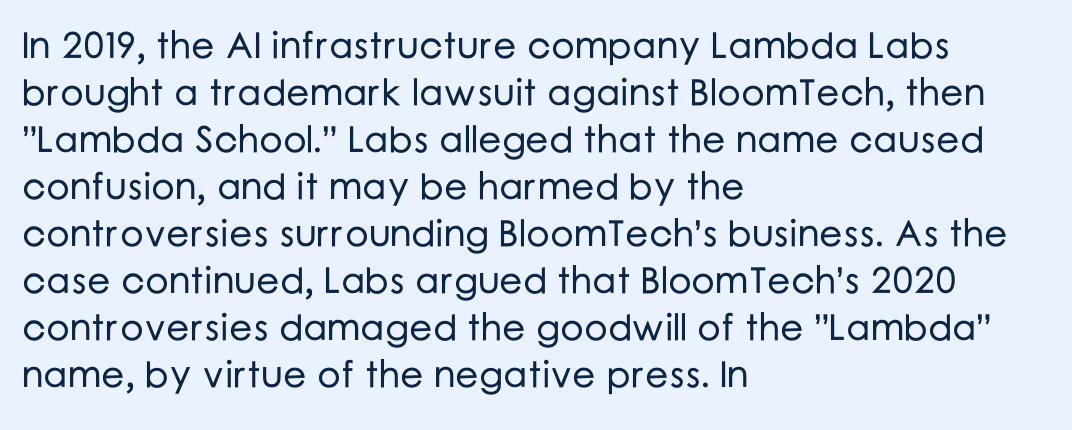
{"serif": "no", "italic": "no", "width": "normal", "stroke_contrast": "low", "x_height": "medium", "monospaced": "no", "underline": "no", "align": "left", "line_spacing": "normal", "line_spacing_ratio": 1.27, "letter_spacing": "normal", "letter_spacing_em": 0.0, "glyph_px": 37}
